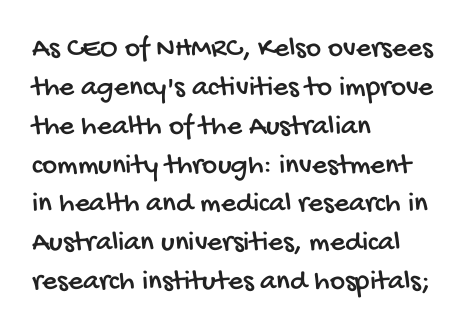
The image shows 29 px condensed sans-serif type; set left-aligned, normal line spacing (1.34x), normal letter spacing, not underlined; low stroke contrast and a large x-height.
